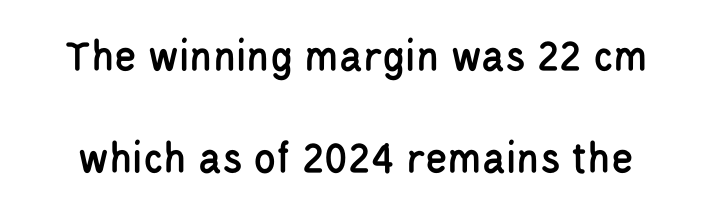
Q: Is the text italic (slanted)? A: No, it is upright.
Q: Is the typeface a serif or a sans-serif typeface? A: Sans-serif.
Q: Is the text underlined? A: No.
Q: Is the spacing between letters normal or unusually wide? A: Normal.
Q: Is the spacing between lines tight, normal or loose? A: Loose.
Q: Width (condensed, normal, or wide)? A: Condensed.
Q: Stroke contrast? A: Low.
Q: x-height? A: Large.
Q: Monospaced? A: No.
